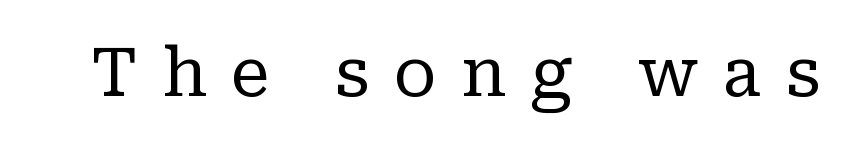
The image shows 67 px regular-weight serif type, upright; set unusually wide letter spacing (+0.36 em), not underlined; low stroke contrast and a medium x-height.
